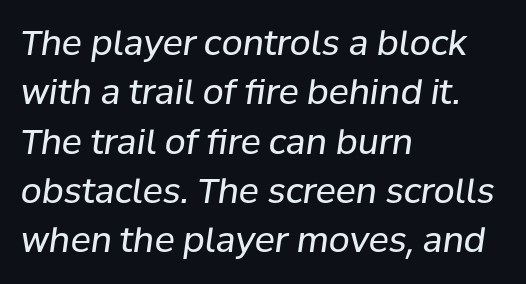
The image shows 34 px regular-weight type, italic (leaning right); set left-aligned, normal line spacing (1.45x), normal letter spacing, not underlined; low stroke contrast and a medium x-height.
